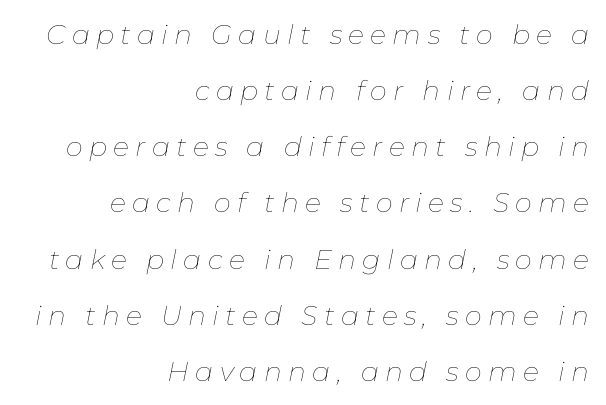
{"italic": "yes", "lean": "right", "slant_degrees": 11, "bold": "no", "underline": "no", "align": "right", "line_spacing": "loose", "line_spacing_ratio": 2.08, "letter_spacing": "wide", "letter_spacing_em": 0.23, "glyph_px": 27}
